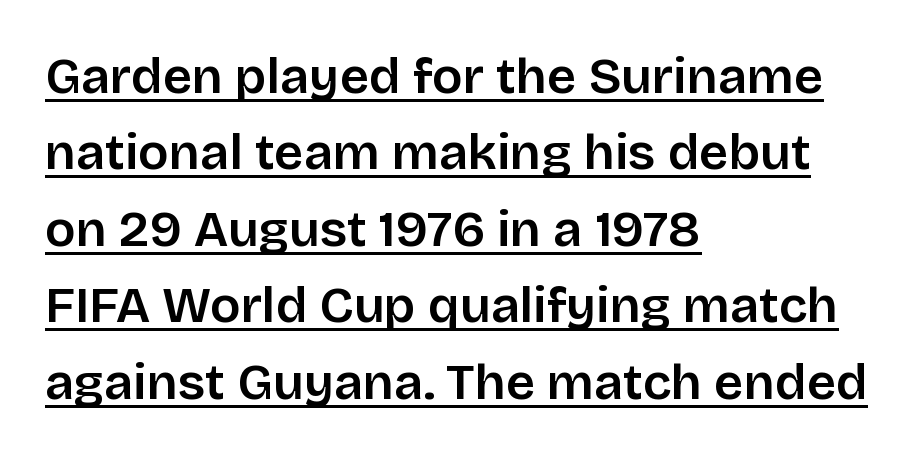
The image shows 51 px sans-serif type, upright; set left-aligned, normal line spacing (1.5x), normal letter spacing, underlined; low stroke contrast and a large x-height.
